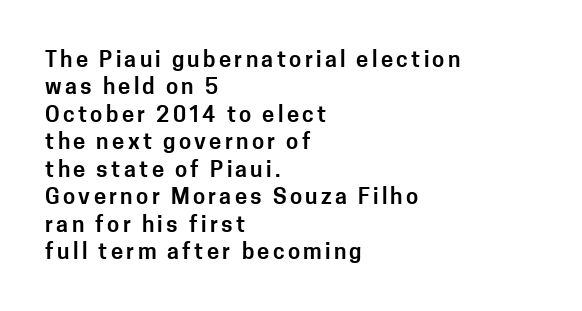
{"italic": "no", "underline": "no", "align": "left", "line_spacing": "normal", "line_spacing_ratio": 1.25, "glyph_px": 22}
